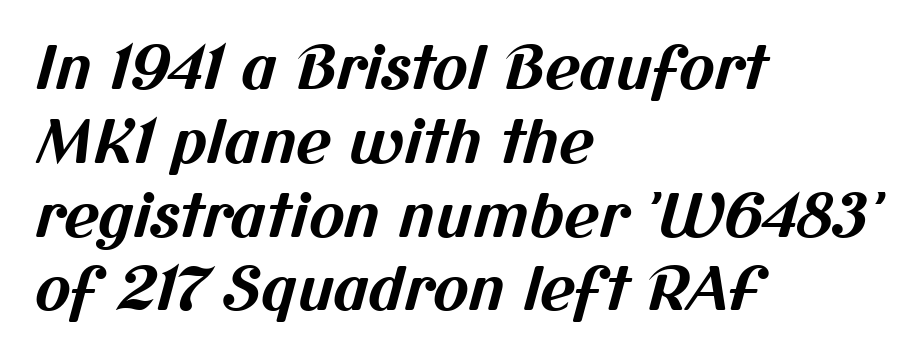
{"serif": "no", "bold": "yes", "weight": "bold", "width": "normal", "stroke_contrast": "medium", "x_height": "medium", "monospaced": "no", "underline": "no", "align": "left", "line_spacing_ratio": 1.23, "letter_spacing": "normal", "letter_spacing_em": 0.0, "glyph_px": 60}
